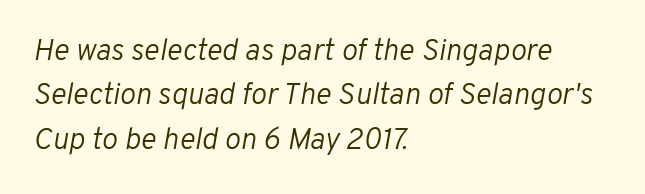
This sample has the flowing, uneven cadence of proportional lettering. Every character sits at an angle, as italics do. The specimen omits any rule beneath the text block's lines. Horizontal bands of white between lines are of average thickness. This rendering uses left alignment, leaving the right contour irregular. The weight would be labelled regular, book, light, or lighter still.
